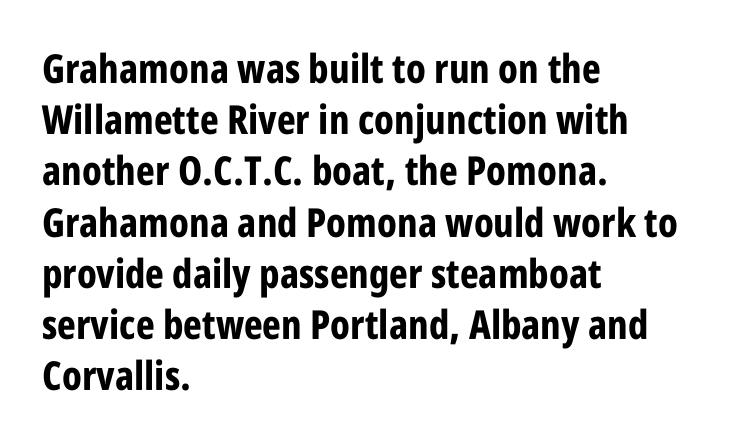
Leading: standard. These lines keep a tight, regular rhythm from letter to letter. If you drew a ruler down the left edge, every line would touch it. Words float on clear page, feet unadorned. Observe the absence of serifs on each vertical stroke in this sample. Nope, not italic — everything's standing straight.
